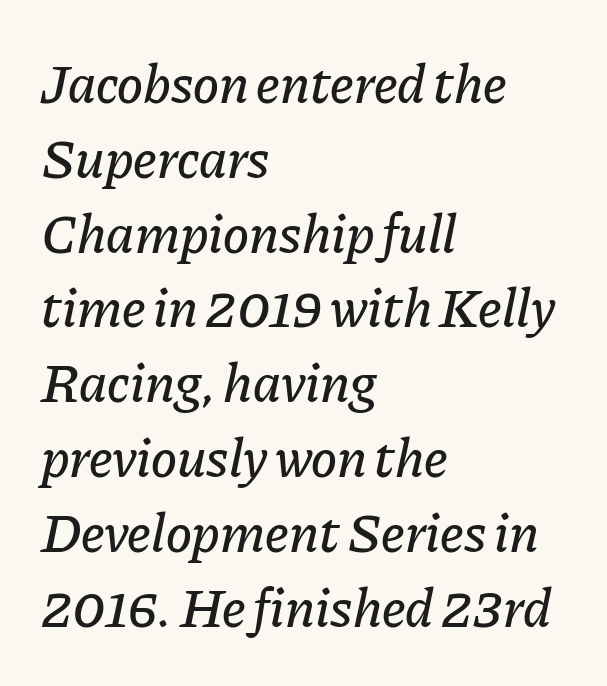
The image shows 55 px text type, italic (leaning right); set left-aligned, normal line spacing (1.36x), normal letter spacing, not underlined; low stroke contrast and a medium x-height.
